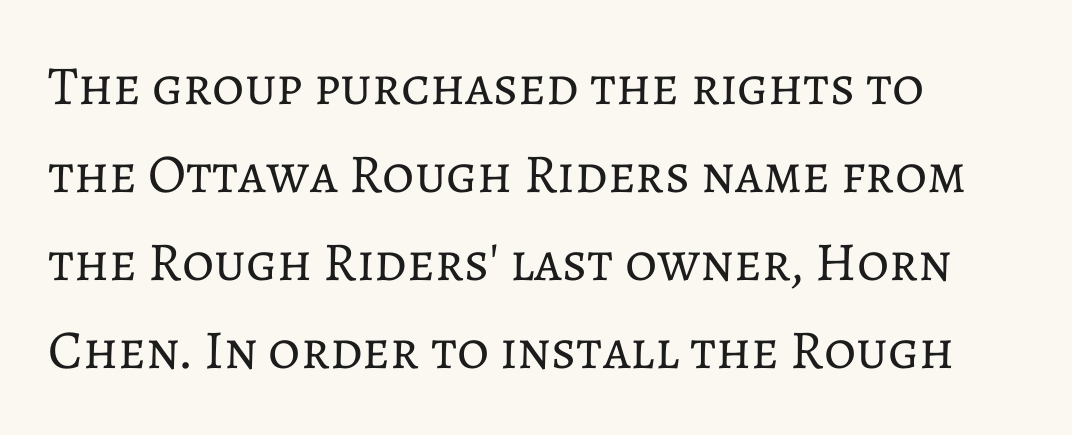
The image shows 55 px regular-weight type, upright; set left-aligned, normal line spacing (1.6x), normal letter spacing, not underlined; low stroke contrast and a medium x-height.
